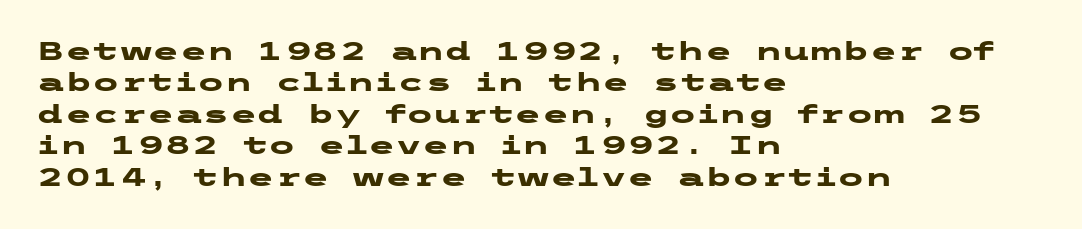
The image shows 25 px bold type, upright; set left-aligned, normal line spacing (1.26x), normal letter spacing, not underlined.
